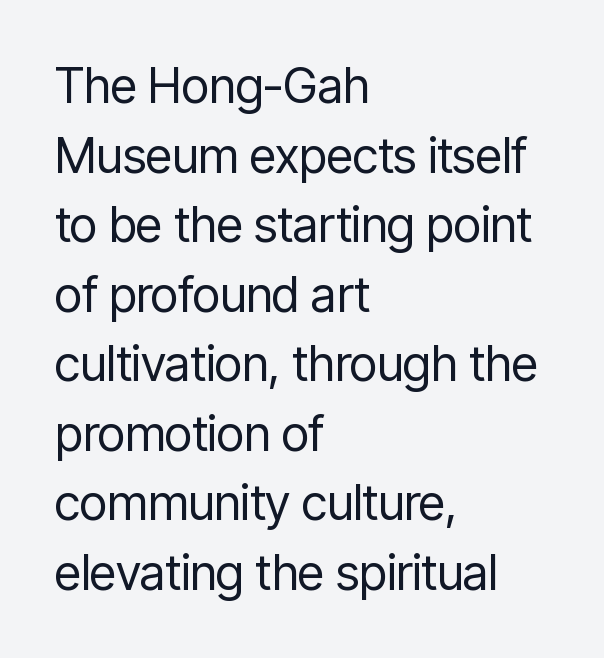
If you measured baseline to baseline, you'd find a middling distance. This is roman type, the default non-slanted kind. Are there feet on the stems? There aren't — it's a sans. These lines stack with their left ends in a neat column. The specimen omits any rule beneath the text block's lines.
